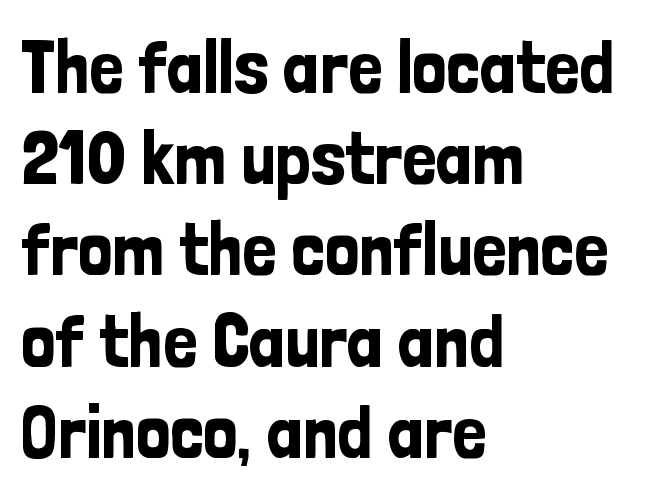
{"serif": "no", "italic": "no", "width": "condensed", "stroke_contrast": "low", "x_height": "medium", "monospaced": "no", "underline": "no", "align": "left", "line_spacing_ratio": 1.2, "letter_spacing": "normal", "letter_spacing_em": 0.0, "glyph_px": 76}
